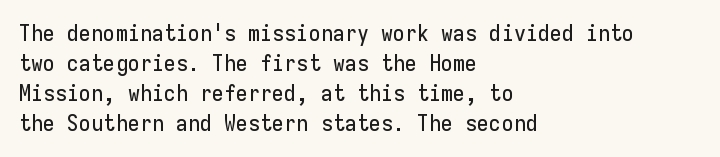
Q: Is the text italic (slanted)? A: No, it is upright.
Q: Is the text underlined? A: No.
Q: How is the paragraph aligned? A: Left-aligned.
Q: Is the spacing between letters normal or unusually wide? A: Normal.
Q: Is the spacing between lines tight, normal or loose? A: Normal.
